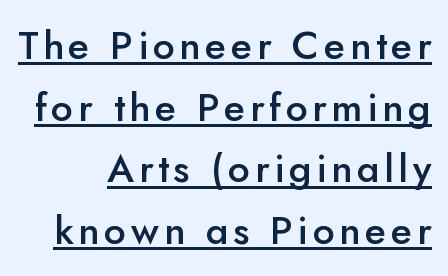
Which margin do the lines hug? The right one — the left edge is uneven. This sample keeps an unexceptional amount of space between lines. A typesetter would mark this as roman, not italic. The font family rendered here belongs to the sans-serif group. The rendering uses the underline text-decoration. The characters look somewhat weighty, a semibold short of true bold.
